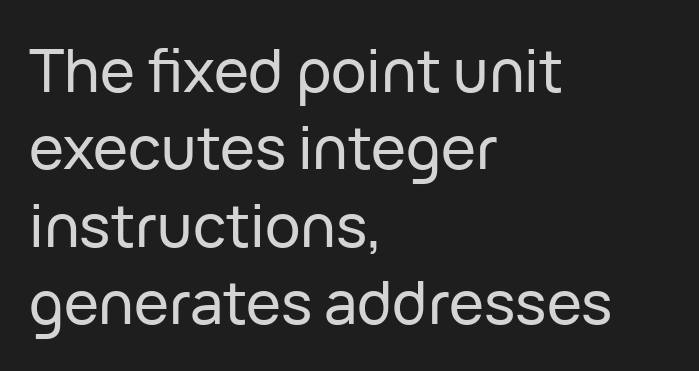
Q: Is the text italic (slanted)? A: No, it is upright.
Q: Is the typeface a serif or a sans-serif typeface? A: Sans-serif.
Q: Is the text underlined? A: No.
Q: How is the paragraph aligned? A: Left-aligned.
Q: Is the spacing between letters normal or unusually wide? A: Normal.
Q: Is the spacing between lines tight, normal or loose? A: Normal.
Q: Width (condensed, normal, or wide)? A: Normal.
Q: Stroke contrast? A: Low.
Q: x-height? A: Medium.
Q: Monospaced? A: No.
